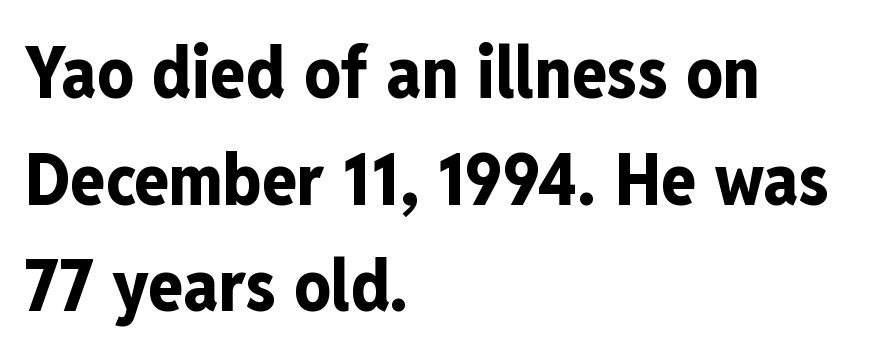
The image shows 72 px bold, condensed sans-serif type, upright; set left-aligned, normal line spacing (1.48x), normal letter spacing, not underlined; low stroke contrast and a medium x-height.
